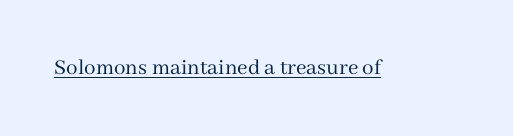
Q: Is the text bold? A: No.
Q: Is the text italic (slanted)? A: No, it is upright.
Q: Is the text underlined? A: Yes.
Q: Is the spacing between letters normal or unusually wide? A: Normal.
